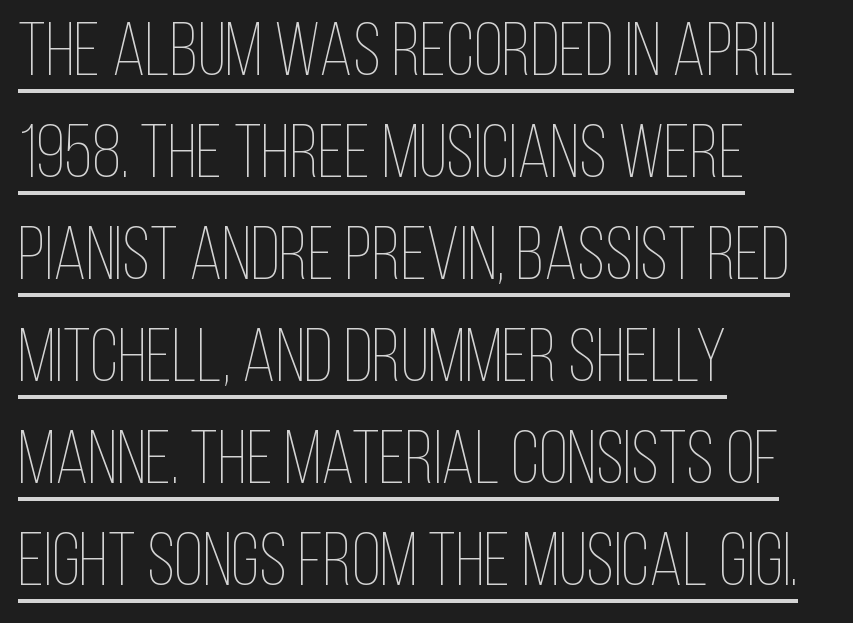
Q: Is the text bold? A: No.
Q: Is the text italic (slanted)? A: No, it is upright.
Q: Is the text underlined? A: Yes.
Q: How is the paragraph aligned? A: Left-aligned.
Q: Is the spacing between letters normal or unusually wide? A: Normal.
Q: Is the spacing between lines tight, normal or loose? A: Normal.
Q: Width (condensed, normal, or wide)? A: Condensed.
Q: Stroke contrast? A: Low.
Q: x-height? A: Large.
Q: Monospaced? A: No.
